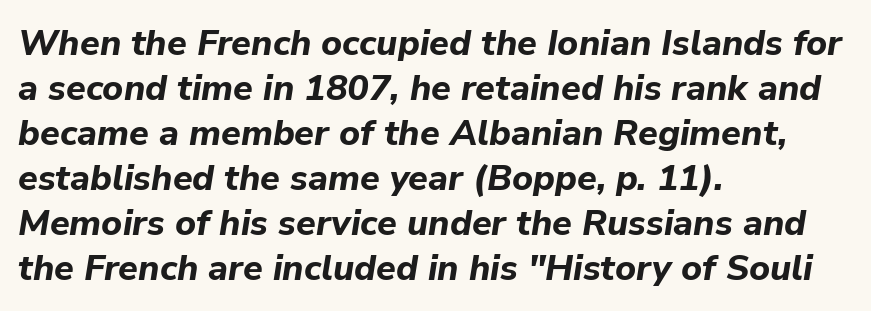
The image shows 36 px bold type, italic (leaning right); set left-aligned, normal line spacing (1.25x), normal letter spacing, not underlined; low stroke contrast and a medium x-height.
